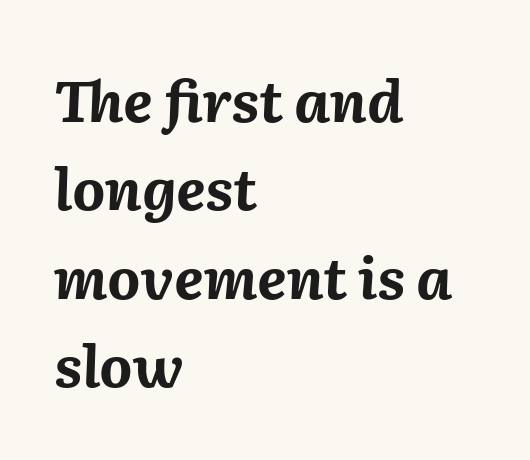
Q: Is the text bold? A: Yes.
Q: Is the text italic (slanted)? A: Yes, it leans right by about 2 degrees.
Q: Is the text underlined? A: No.
Q: How is the paragraph aligned? A: Left-aligned.
Q: Is the spacing between letters normal or unusually wide? A: Normal.
Q: Is the spacing between lines tight, normal or loose? A: Normal.
Q: Width (condensed, normal, or wide)? A: Normal.
Q: Stroke contrast? A: Medium.
Q: x-height? A: Medium.
Q: Monospaced? A: No.
